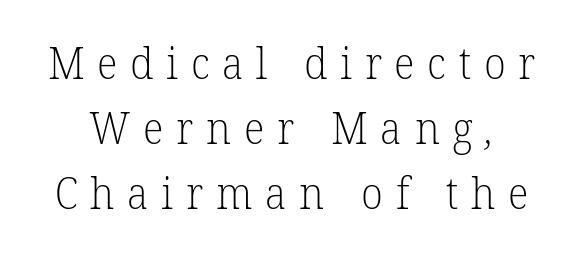
The typesetting does not lean heavy: it is not bold. Whoever set this chose a conventional vertical rhythm. Varying glyph widths throughout — classic text-font behaviour. Inter-character spacing is expanded well beyond the font's built-in metrics. Examine the stroke ends and you'll spot serifs. A clean baseline with only descenders dipping below it.
